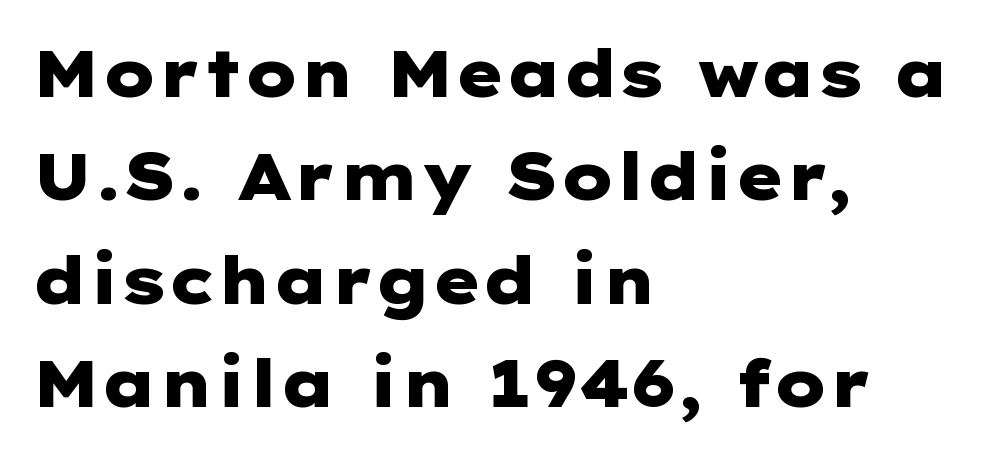
The image shows 65 px heavy, wide sans-serif type, upright; set left-aligned, normal line spacing (1.59x), normal letter spacing, not underlined; low stroke contrast and a medium x-height.
